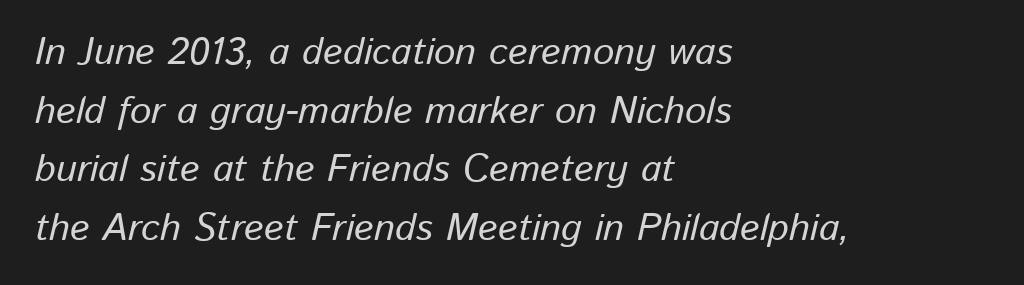
{"italic": "yes", "lean": "right", "slant_degrees": 13, "width": "normal", "stroke_contrast": "low", "x_height": "medium", "monospaced": "no", "underline": "no", "align": "left", "line_spacing": "normal", "line_spacing_ratio": 1.54, "letter_spacing": "normal", "letter_spacing_em": 0.0, "glyph_px": 38}
